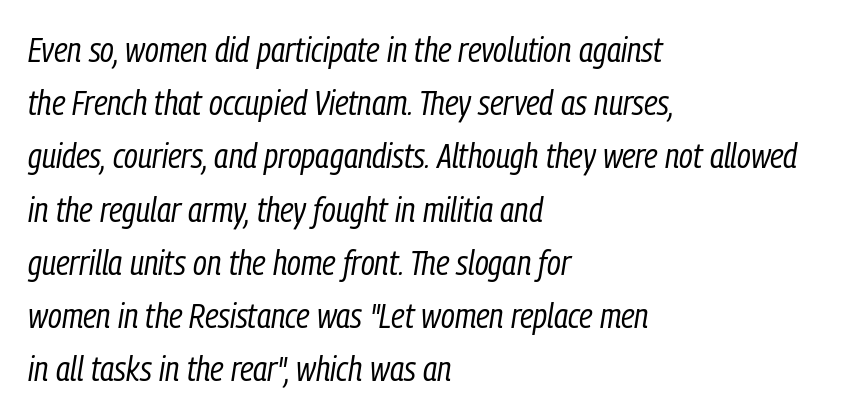
{"italic": "yes", "lean": "right", "slant_degrees": 9, "bold": "no", "weight": "regular", "width": "condensed", "stroke_contrast": "low", "x_height": "medium", "monospaced": "no", "underline": "no", "align": "left", "line_spacing": "normal", "line_spacing_ratio": 1.52, "letter_spacing": "normal", "letter_spacing_em": 0.0, "glyph_px": 35}
